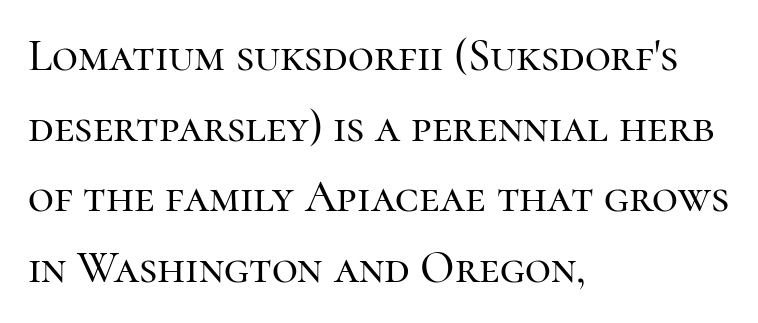
Q: Is the text italic (slanted)? A: No, it is upright.
Q: Is the typeface a serif or a sans-serif typeface? A: Serif.
Q: Is the text underlined? A: No.
Q: How is the paragraph aligned? A: Left-aligned.
Q: Is the spacing between letters normal or unusually wide? A: Normal.
Q: Is the spacing between lines tight, normal or loose? A: Normal.
Q: Width (condensed, normal, or wide)? A: Normal.
Q: Stroke contrast? A: High.
Q: x-height? A: Medium.
Q: Monospaced? A: No.
